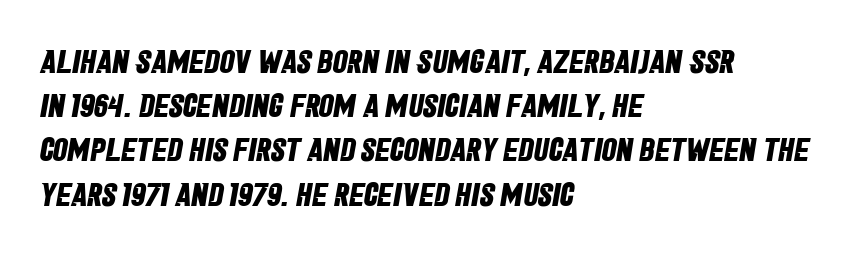
Which margin do the lines hug? The left one — the right edge is uneven. Tracking here is standard; glyphs follow each other at the usual distance. Check where the strokes stop: nothing finishes them off — pure sans. Rows of type keep a routine distance in the vertical direction.
